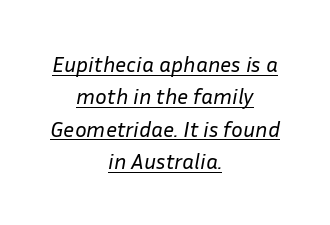
The image shows 22 px text type, italic (leaning right); set centered, normal line spacing (1.47x), normal letter spacing, underlined.
